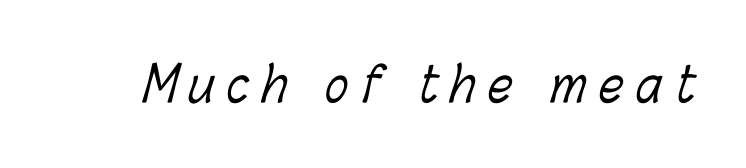
{"bold": "no", "weight": "light", "width": "condensed", "stroke_contrast": "low", "x_height": "medium", "monospaced": "no", "underline": "no", "letter_spacing": "wide", "letter_spacing_em": 0.27, "glyph_px": 48}
